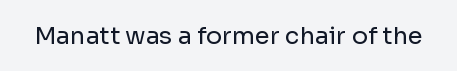
Only glyphs here, with clear space below each row. Notice how the stems are strictly vertical — no italics here. Between one letter and the next there's only the usual sliver of space. Is this a heavy cut? Hardly; it is regular or lighter.
